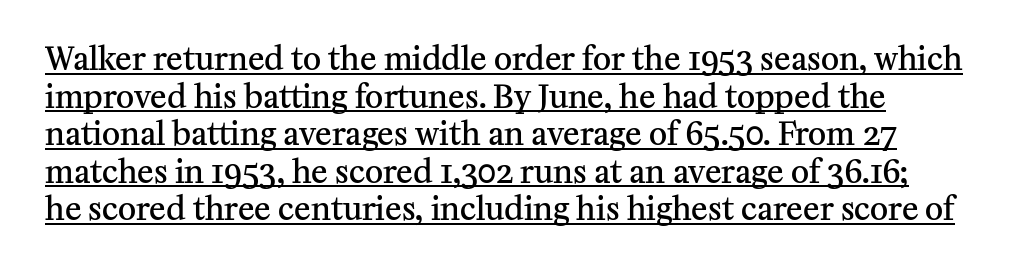
{"serif": "yes", "italic": "no", "bold": "semi", "weight": "semibold", "width": "normal", "stroke_contrast": "medium", "x_height": "medium", "monospaced": "no", "underline": "yes", "line_spacing_ratio": 1.21, "letter_spacing": "normal", "letter_spacing_em": 0.0, "glyph_px": 31}
